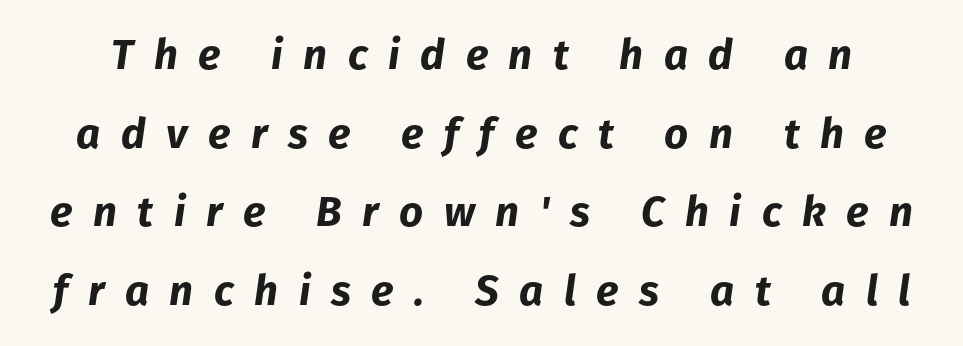
The image shows 42 px bold type, italic (leaning right); set line spacing 1.87x, unusually wide letter spacing (+0.49 em), not underlined; low stroke contrast and a medium x-height.
